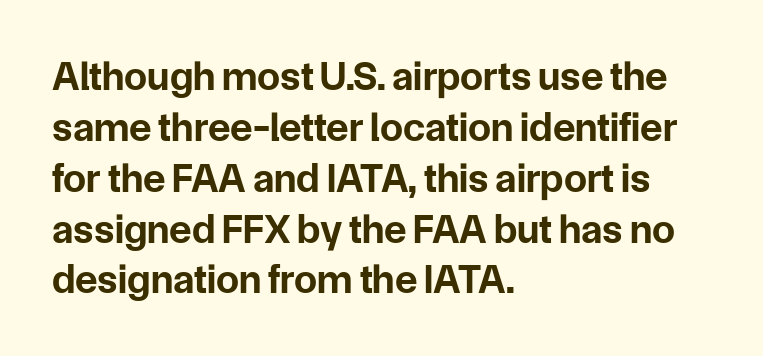
The image shows 41 px bold sans-serif type, upright; set left-aligned, line spacing 1.24x, normal letter spacing, not underlined; low stroke contrast and a medium x-height.
